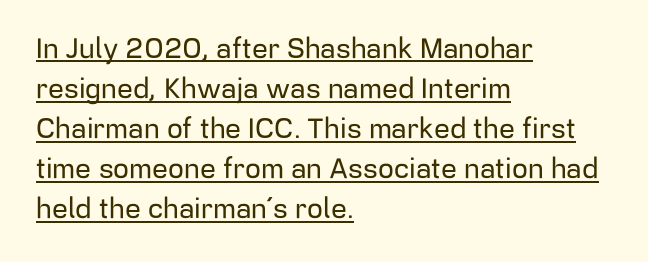
Classification — sans serif. This rendering features underlined lettering. A student would call this left alignment; a typographer would say flush left, rag right. Notice how the stems are strictly vertical — no italics here. The passage shown is typed in a proportional face where columns would drift.
